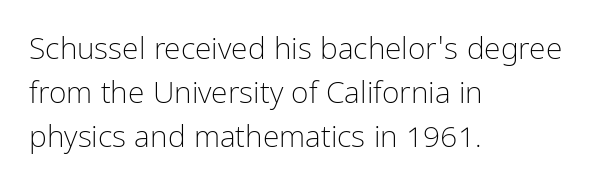
The image shows 30 px light, condensed sans-serif type, upright; set left-aligned, normal line spacing (1.46x), normal letter spacing, not underlined; low stroke contrast and a medium x-height.
